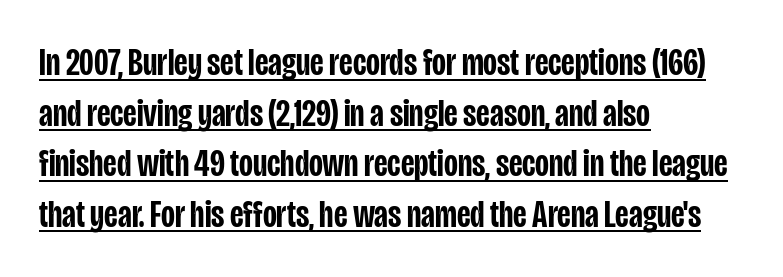
Q: Is the text bold? A: Semi-bold.
Q: Is the text italic (slanted)? A: No, it is upright.
Q: Is the typeface a serif or a sans-serif typeface? A: Sans-serif.
Q: Is the text underlined? A: Yes.
Q: How is the paragraph aligned? A: Left-aligned.
Q: Is the spacing between letters normal or unusually wide? A: Normal.
Q: Is the spacing between lines tight, normal or loose? A: Normal.
Q: Width (condensed, normal, or wide)? A: Condensed.
Q: Stroke contrast? A: Low.
Q: x-height? A: Large.
Q: Monospaced? A: No.
